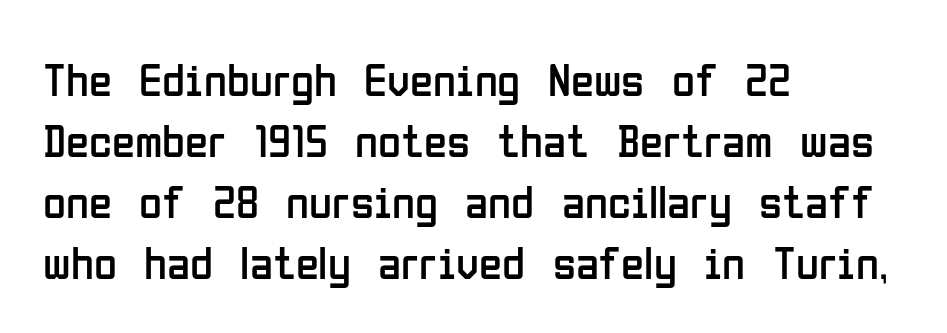
The image shows 47 px regular-weight, condensed sans-serif type, upright; set left-aligned, normal line spacing (1.3x), normal letter spacing, not underlined; low stroke contrast and a medium x-height.
